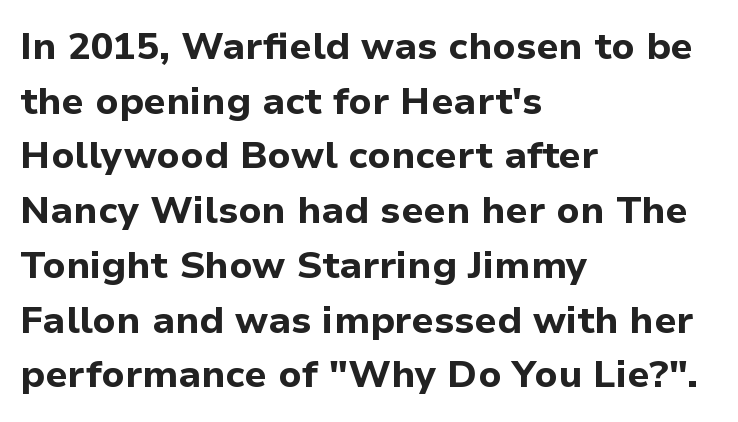
The image shows 38 px bold sans-serif type, upright; set left-aligned, normal line spacing (1.44x), normal letter spacing, not underlined; low stroke contrast and a medium x-height.
